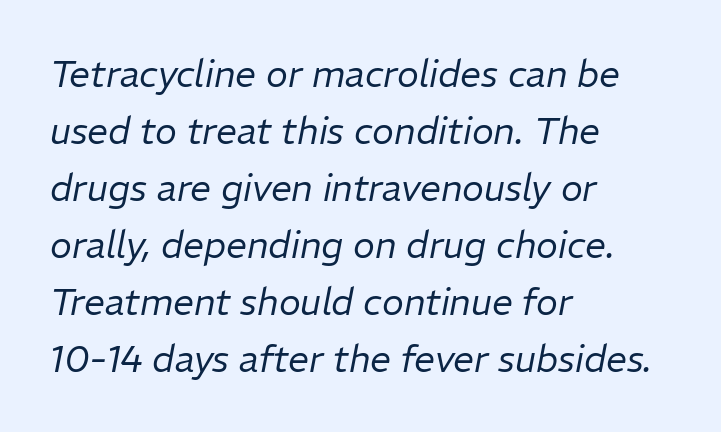
Q: Is the text bold? A: No.
Q: Is the text italic (slanted)? A: Yes, it leans right by about 11 degrees.
Q: Is the text underlined? A: No.
Q: How is the paragraph aligned? A: Left-aligned.
Q: Is the spacing between letters normal or unusually wide? A: Normal.
Q: Is the spacing between lines tight, normal or loose? A: Normal.
Q: Width (condensed, normal, or wide)? A: Normal.
Q: Stroke contrast? A: Low.
Q: x-height? A: Medium.
Q: Monospaced? A: No.
